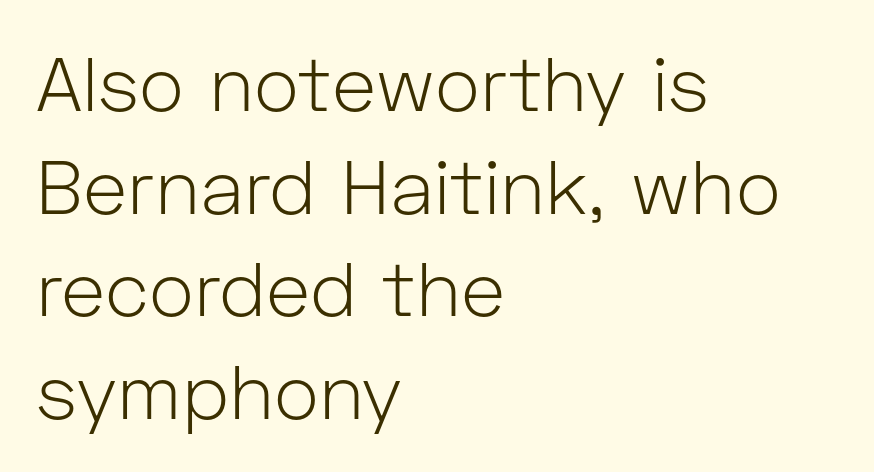
{"serif": "no", "italic": "no", "bold": "no", "weight": "light", "width": "normal", "stroke_contrast": "low", "x_height": "medium", "monospaced": "no", "underline": "no", "align": "left", "line_spacing": "normal", "line_spacing_ratio": 1.35, "letter_spacing": "normal", "letter_spacing_em": 0.0, "glyph_px": 76}
